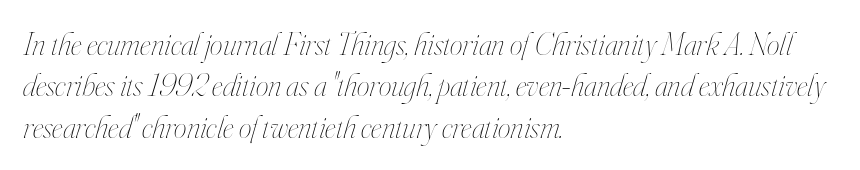
The glyphs are unaccompanied by any horizontal stroke below them. Varying glyph widths throughout — classic text-font behaviour. This rendering uses left alignment, leaving the right contour irregular. The typeface has the unassuming heft of standard copy or less. Evenly set lines give the paragraph a standard silhouette.
